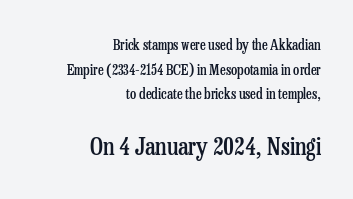
{"italic": "no", "bold": "semi", "underline": "no", "align": "right", "line_spacing_ratio": 1.76, "letter_spacing": "normal", "letter_spacing_em": 0.0, "larger_block": "second", "size_ratio": 1.71, "glyph_px": 24}
